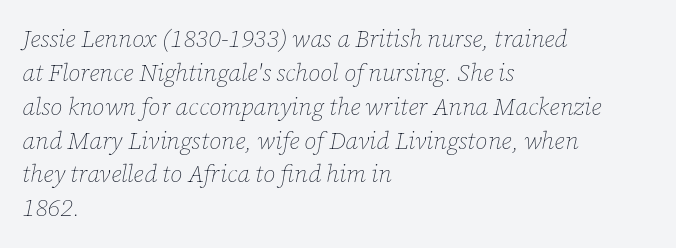
{"italic": "yes", "lean": "right", "slant_degrees": 12, "bold": "no", "underline": "no", "align": "left", "line_spacing": "normal", "line_spacing_ratio": 1.41, "letter_spacing": "normal", "letter_spacing_em": 0.0, "glyph_px": 24}
